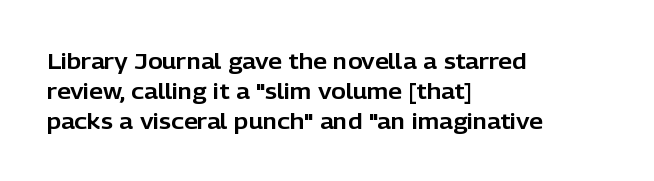
Q: Is the text italic (slanted)? A: No, it is upright.
Q: Is the text underlined? A: No.
Q: How is the paragraph aligned? A: Left-aligned.
Q: Is the spacing between letters normal or unusually wide? A: Normal.
Q: Is the spacing between lines tight, normal or loose? A: Normal.
